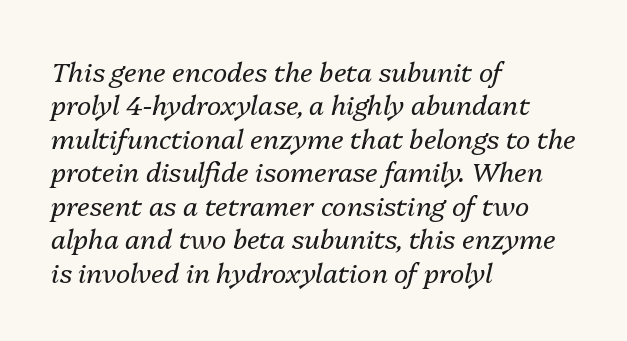
The image shows 27 px text type, italic (leaning right); set left-aligned, line spacing 1.24x, normal letter spacing, not underlined.
